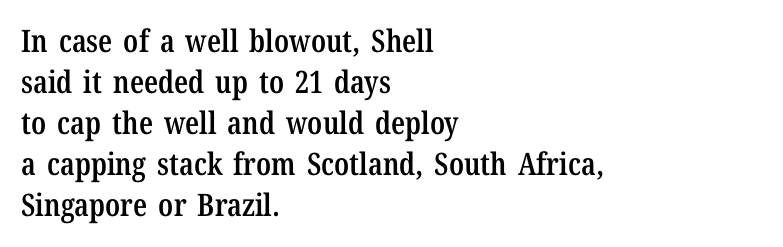
You could not count columns in this text — the font is proportionally spaced. The gap between lines stays unmarked. Is this a sans? No — the strokes have serifs. Interline gaps are of average width in this sample. Weight: semibold (demi).
